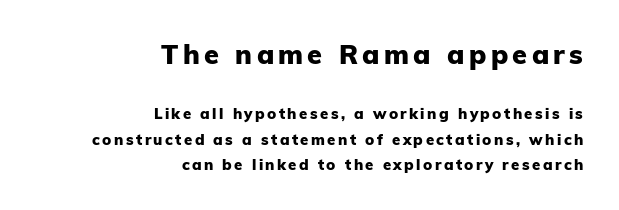
This is the regular roman posture of the typeface. The passage shown begins with its larger block and ends with its smaller one. What's the leading like? Ordinary, nothing unusual. What weight is shown? A full bold with thick strokes. The zone under the glyphs is completely vacant. The paragraph shown leans on its right margin.
